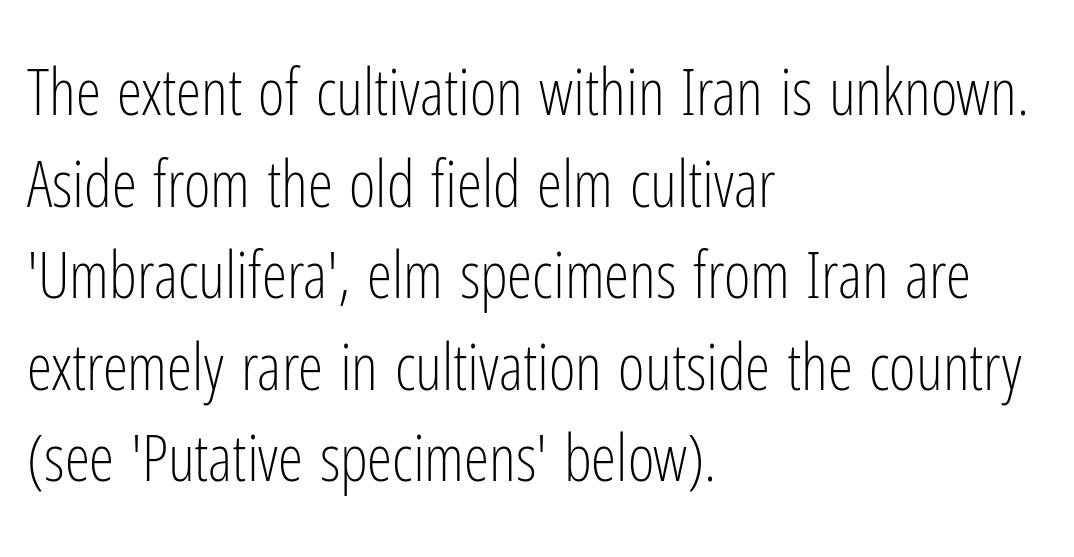
Heaviness? Minimal to ordinary, like unemphasized prose. Italic: no, the glyphs are upright roman. This sample uses plain, unmodified letter spacing. Stroke terminals: plain, sans-serif. Reading down the block, your eye returns to a fixed left position each line. Vertically, the passage feels balanced, rows spaced as you'd expect.
